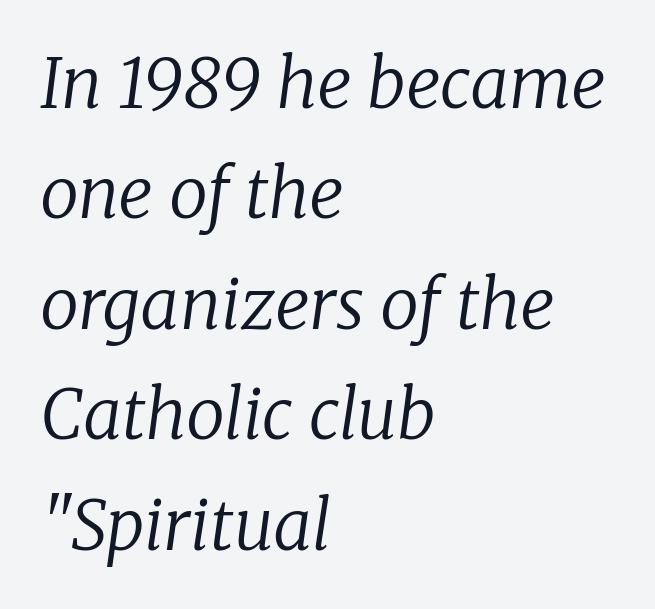
{"serif": "yes", "italic": "yes", "lean": "right", "slant_degrees": 8, "bold": "no", "weight": "regular", "width": "normal", "stroke_contrast": "low", "x_height": "medium", "monospaced": "no", "underline": "no", "align": "left", "line_spacing": "normal", "line_spacing_ratio": 1.6, "letter_spacing": "normal", "letter_spacing_em": 0.0, "glyph_px": 69}
